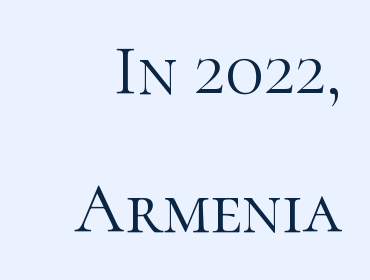
{"serif": "yes", "italic": "no", "bold": "no", "weight": "light", "width": "normal", "stroke_contrast": "high", "x_height": "medium", "monospaced": "no", "underline": "no", "align": "right", "line_spacing": "loose", "line_spacing_ratio": 1.97, "letter_spacing": "normal", "letter_spacing_em": 0.0, "glyph_px": 70}
